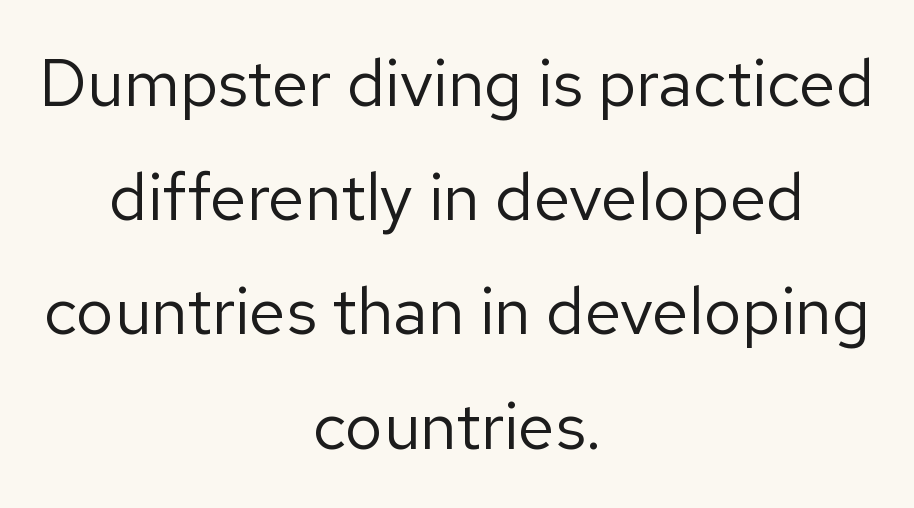
How are the letters spaced? Ordinarily, with no added tracking. The passage shown is not bold in any degree. Spacing verdict: proportional, widths tailored to each character. The characters display no serif detailing; their extremities are plain. The rendering positions every line midway between the sides. Does the lettering tilt? It doesn't — this is upright.
